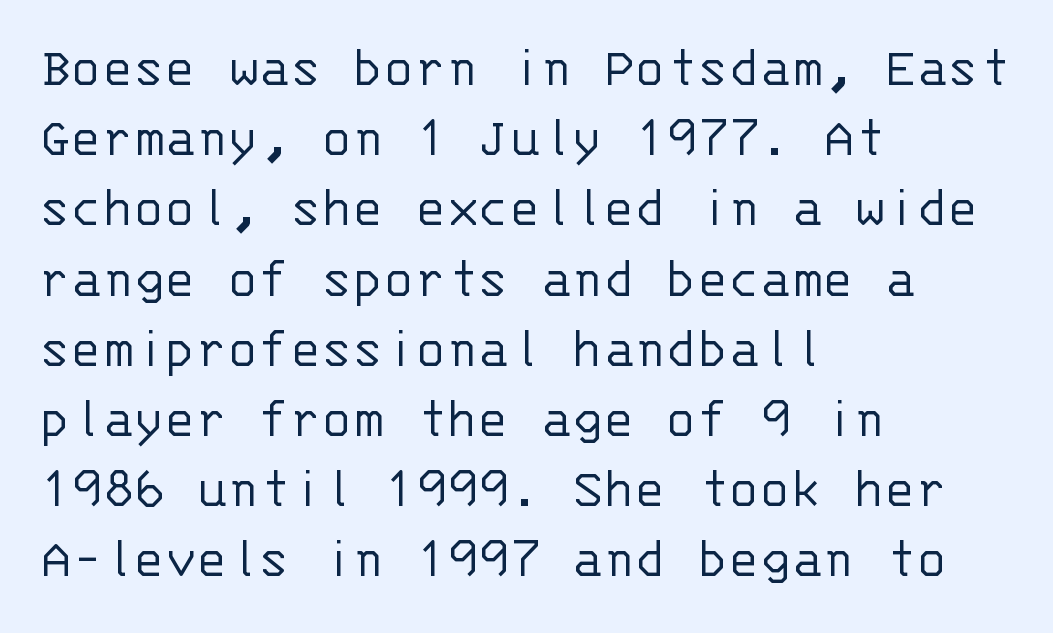
The image shows 58 px light sans-serif type, upright, monospaced; set left-aligned, line spacing 1.21x, normal letter spacing, not underlined; low stroke contrast and a large x-height.
